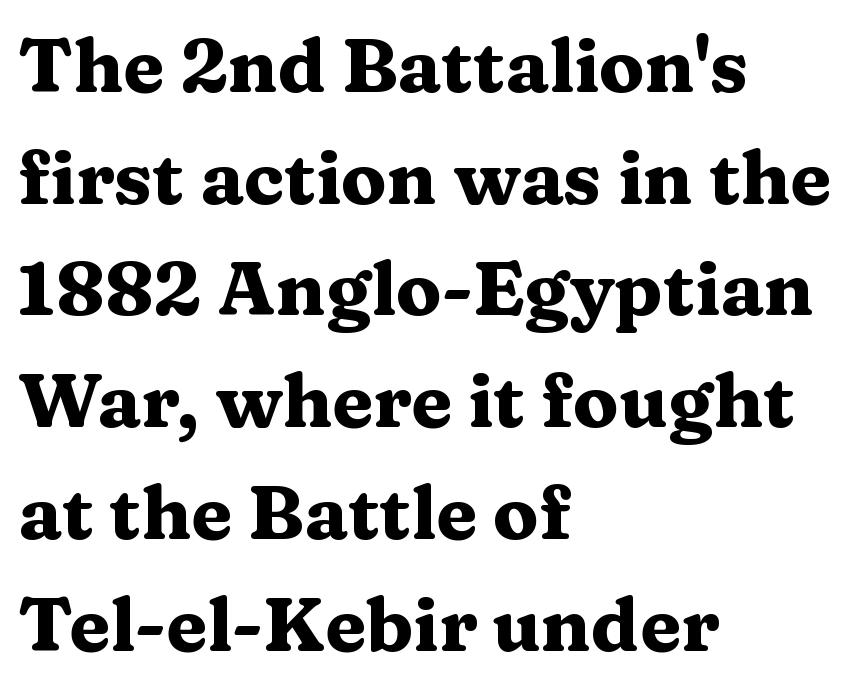
{"serif": "yes", "italic": "no", "bold": "yes", "weight": "heavy", "width": "wide", "stroke_contrast": "medium", "x_height": "medium", "monospaced": "no", "underline": "no", "align": "left", "line_spacing": "normal", "line_spacing_ratio": 1.49, "letter_spacing": "normal", "letter_spacing_em": 0.0, "glyph_px": 75}
